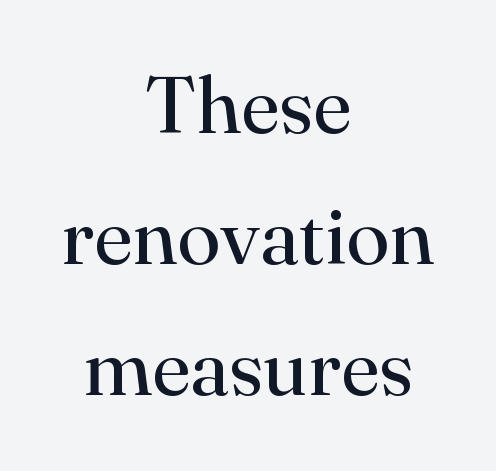
This is serif lettering, the kind often seen in printed books. Whoever set this chose a conventional vertical rhythm. Posture: vertical. The string is rendered with underlining switched off.
